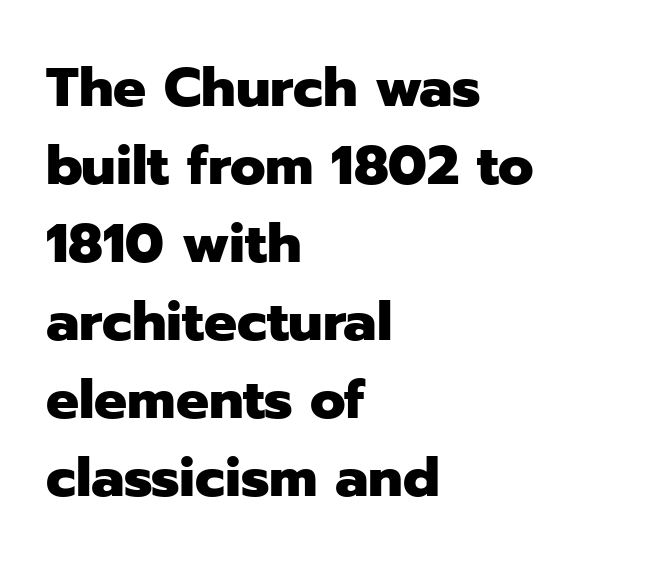
Q: Is the text bold? A: Yes.
Q: Is the text italic (slanted)? A: No, it is upright.
Q: Is the typeface a serif or a sans-serif typeface? A: Sans-serif.
Q: Is the text underlined? A: No.
Q: How is the paragraph aligned? A: Left-aligned.
Q: Is the spacing between letters normal or unusually wide? A: Normal.
Q: Is the spacing between lines tight, normal or loose? A: Normal.
Q: Width (condensed, normal, or wide)? A: Normal.
Q: Stroke contrast? A: Low.
Q: x-height? A: Medium.
Q: Monospaced? A: No.
